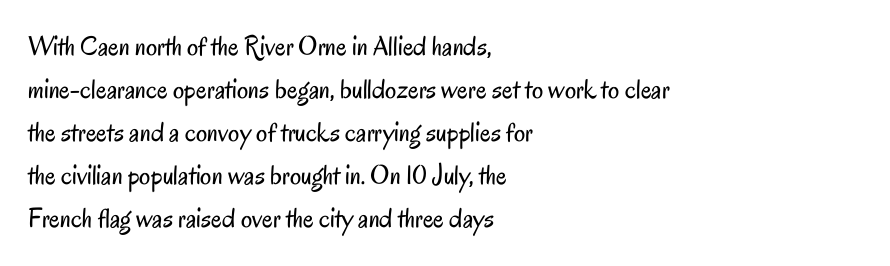
Q: Is the text bold? A: No.
Q: Is the text italic (slanted)? A: No, it is upright.
Q: Is the typeface a serif or a sans-serif typeface? A: Sans-serif.
Q: Is the text underlined? A: No.
Q: How is the paragraph aligned? A: Left-aligned.
Q: Is the spacing between letters normal or unusually wide? A: Normal.
Q: Is the spacing between lines tight, normal or loose? A: Normal.
Q: Width (condensed, normal, or wide)? A: Condensed.
Q: Stroke contrast? A: Low.
Q: x-height? A: Small.
Q: Monospaced? A: No.
